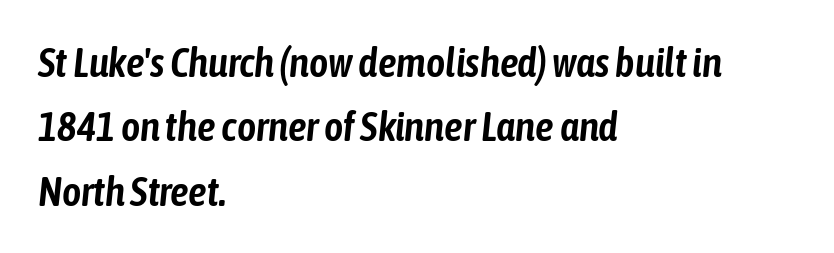
The image shows 41 px condensed type, italic (leaning right); set left-aligned, normal line spacing (1.57x), normal letter spacing, not underlined; low stroke contrast and a medium x-height.
